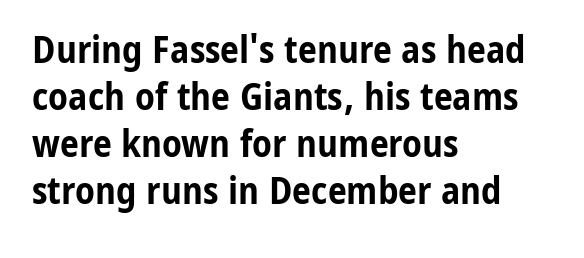
Tall strokes in this sample are plumb rather than angled. What stands out about the letter spacing? Nothing — it is the standard amount. The text block is weighted toward the left margin, trailing off unevenly rightward. Compared with an ordinary text face, these strokes are far heavier — a full bold.
